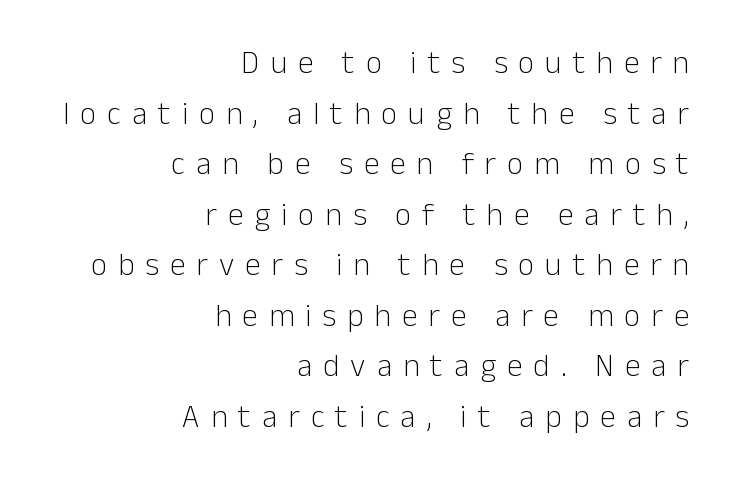
{"serif": "no", "italic": "no", "bold": "no", "weight": "light", "width": "normal", "stroke_contrast": "low", "x_height": "medium", "monospaced": "no", "underline": "no", "align": "right", "line_spacing": "normal", "line_spacing_ratio": 1.58, "letter_spacing": "wide", "letter_spacing_em": 0.34, "glyph_px": 32}
